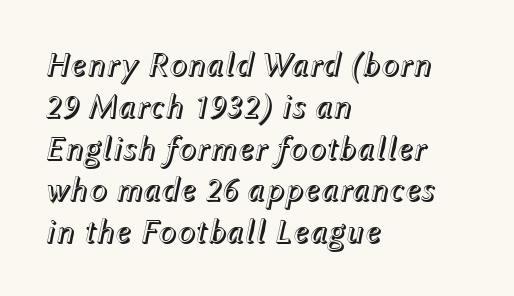
{"italic": "yes", "lean": "right", "slant_degrees": 12, "width": "normal", "x_height": "medium", "monospaced": "no", "underline": "no", "align": "left", "line_spacing_ratio": 1.23, "letter_spacing": "normal", "letter_spacing_em": 0.0, "glyph_px": 34}
